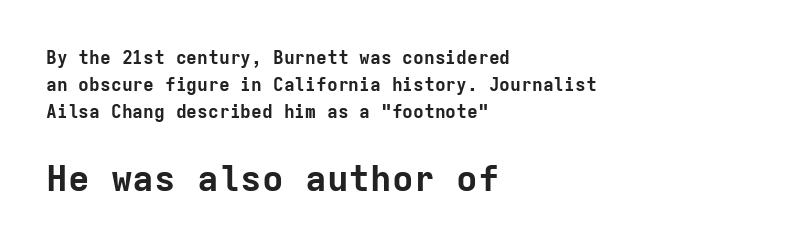
Q: Is the text bold? A: Yes.
Q: Is the text italic (slanted)? A: No, it is upright.
Q: Is the typeface a serif or a sans-serif typeface? A: Sans-serif.
Q: Is the text underlined? A: No.
Q: How is the paragraph aligned? A: Left-aligned.
Q: Is the spacing between letters normal or unusually wide? A: Normal.
Q: Is the spacing between lines tight, normal or loose? A: Normal.
Q: Which block of text is set in a larger size, the first (top) or the second (bottom)? A: The second (bottom) one.
Q: Width (condensed, normal, or wide)? A: Normal.
Q: Stroke contrast? A: Low.
Q: x-height? A: Medium.
Q: Monospaced? A: Yes.
